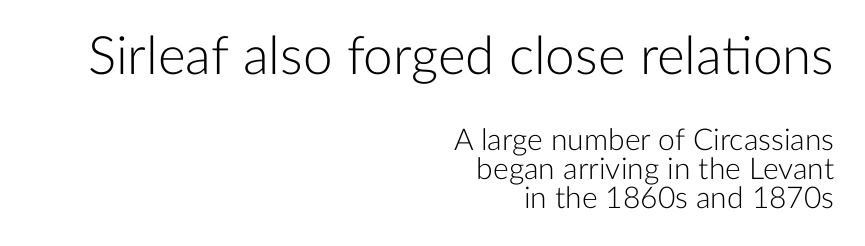
The image shows 53 px light sans-serif type, upright; set right-aligned, tight line spacing (0.97x), normal letter spacing, not underlined; the first (top) block is 1.77x larger; low stroke contrast and a medium x-height.
